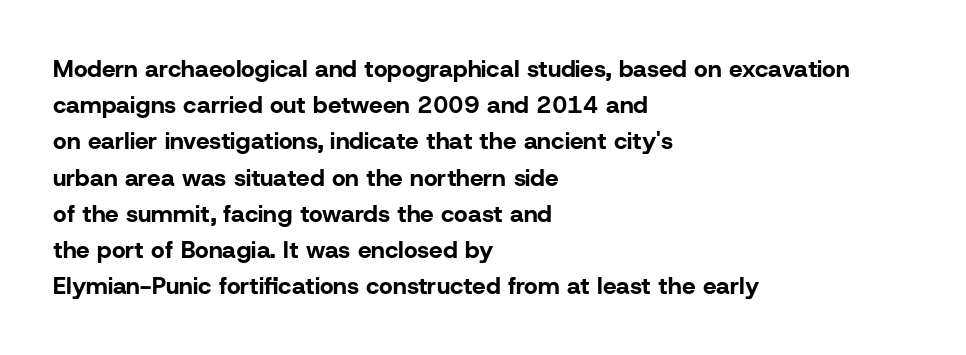
The image shows 24 px bold type, upright; set left-aligned, normal line spacing (1.51x), normal letter spacing, not underlined.
